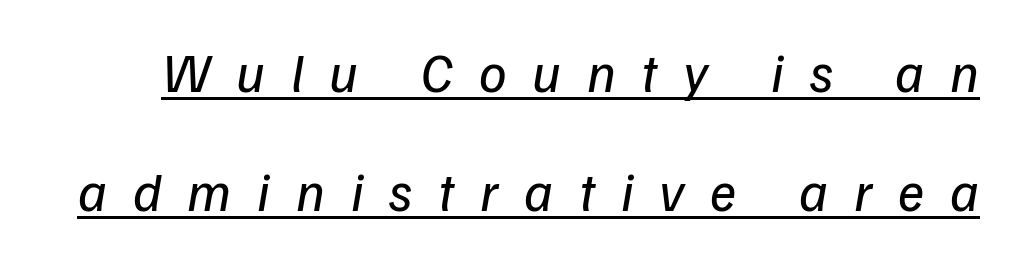
{"serif": "no", "bold": "no", "weight": "regular", "width": "normal", "stroke_contrast": "low", "x_height": "medium", "monospaced": "no", "underline": "yes", "line_spacing": "loose", "line_spacing_ratio": 2.17, "letter_spacing": "wide", "letter_spacing_em": 0.47, "glyph_px": 55}
